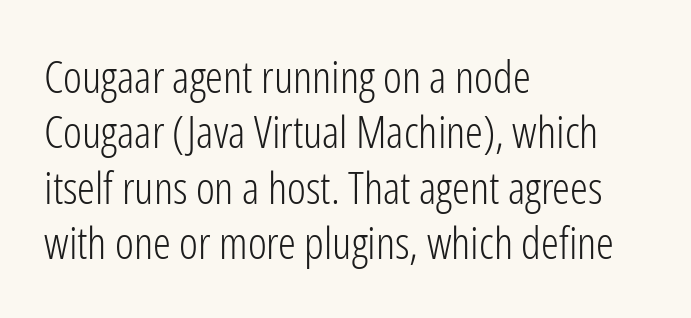
The image shows 45 px light, condensed sans-serif type, upright; set left-aligned, line spacing 1.23x, normal letter spacing, not underlined; low stroke contrast and a medium x-height.
